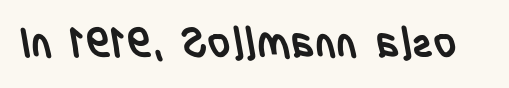
The letters advance in unequal steps, a hallmark of proportional type. The specimen omits any rule beneath the text block's lines. Serifs: no, the terminals of the letterforms are clean. Set as a true bold cut, around the 700 mark. Students, note that the glyphs here touch the page at normal intervals.
